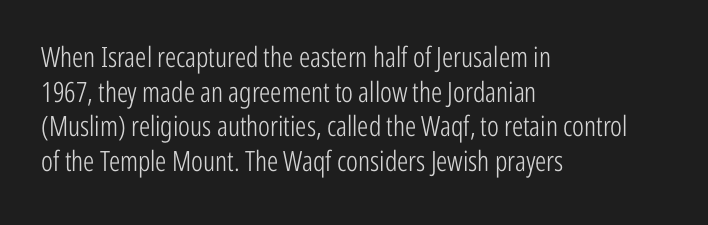
The specimen reads as upright at a glance. Honestly, there is no underline to notice here at all. The passage shown is typeset with a sans-serif family. Look at the tracking — it's just the regular setting, nothing added.
